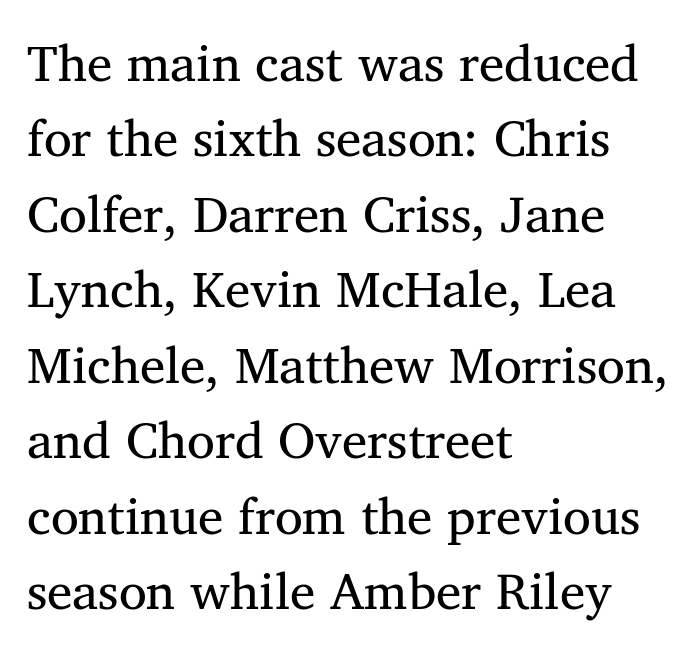
{"serif": "yes", "bold": "no", "weight": "regular", "width": "normal", "stroke_contrast": "medium", "x_height": "medium", "monospaced": "no", "underline": "no", "align": "left", "line_spacing": "normal", "line_spacing_ratio": 1.48, "letter_spacing": "normal", "letter_spacing_em": 0.0, "glyph_px": 51}
